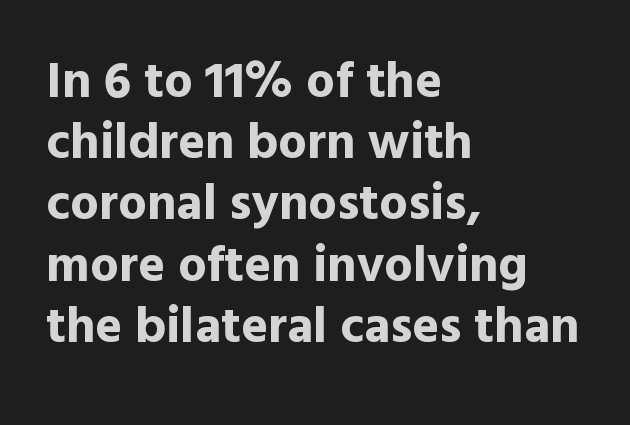
{"serif": "no", "italic": "no", "bold": "yes", "weight": "bold", "width": "normal", "x_height": "medium", "monospaced": "no", "underline": "no", "align": "left", "line_spacing_ratio": 1.2, "letter_spacing": "normal", "letter_spacing_em": 0.0, "glyph_px": 51}
